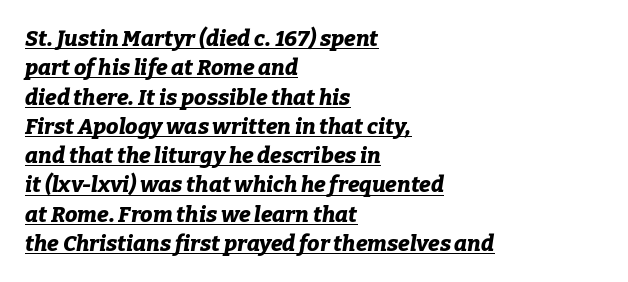
The lettering is marked with a stroke running underneath it. One glance says typical: line gaps are just what's usual. Italic: yes, the glyphs are oblique. This sample is left-justified, so line endings fall wherever the words run out.
